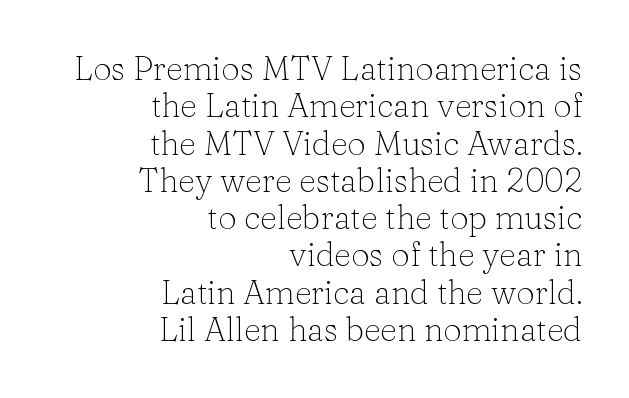
The image shows 33 px light serif type, upright; set right-aligned, tight line spacing (1.13x), normal letter spacing, not underlined; low stroke contrast and a medium x-height.
